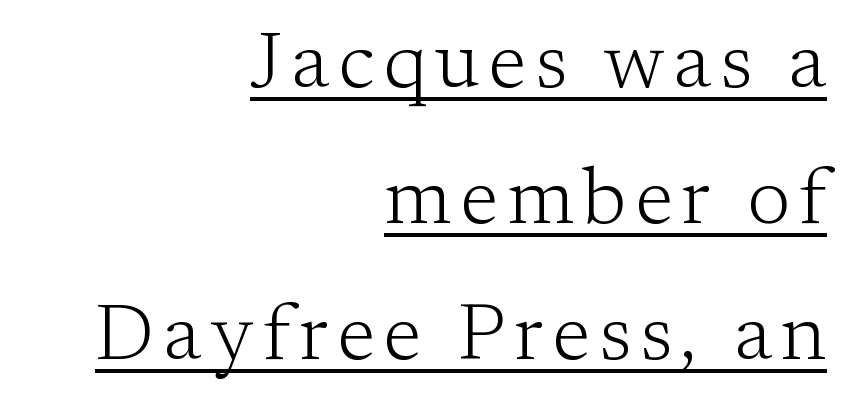
{"serif": "yes", "italic": "no", "bold": "no", "weight": "light", "width": "normal", "stroke_contrast": "low", "x_height": "medium", "monospaced": "no", "underline": "yes", "align": "right", "line_spacing_ratio": 1.72, "glyph_px": 79}
